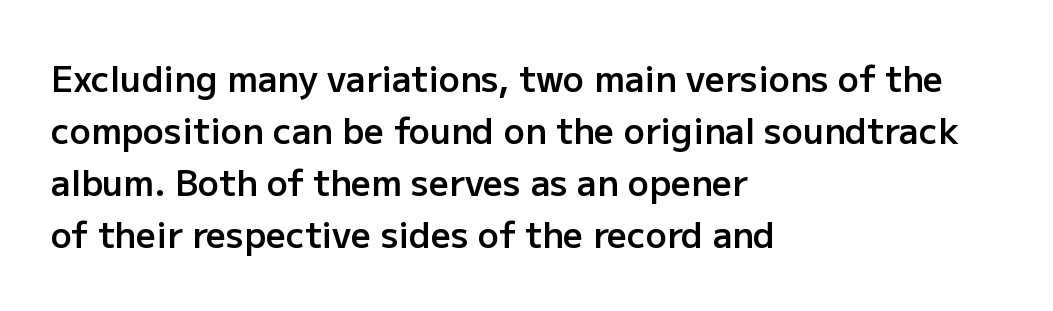
{"serif": "no", "italic": "no", "bold": "semi", "weight": "semibold", "width": "normal", "stroke_contrast": "low", "x_height": "medium", "monospaced": "no", "underline": "no", "align": "left", "line_spacing": "normal", "line_spacing_ratio": 1.49, "letter_spacing": "normal", "letter_spacing_em": 0.0, "glyph_px": 35}
